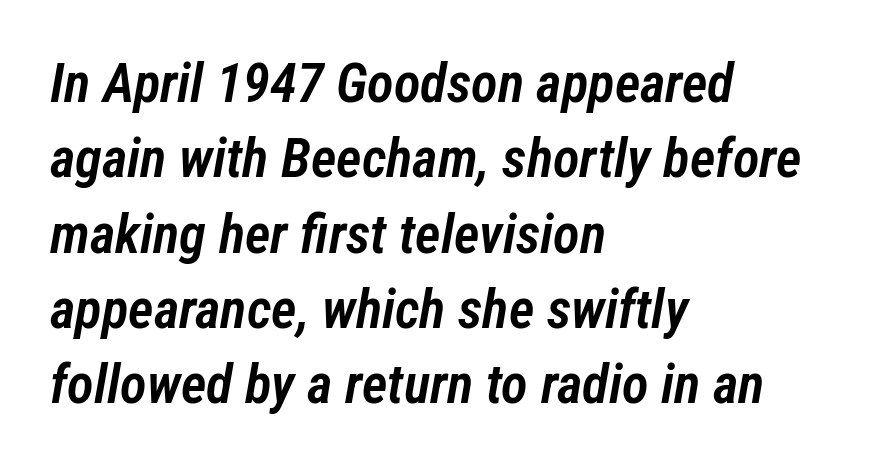
Each line starts at the same left margin while the right side varies. Each new line begins a customary step beneath the previous one. The strokes are fattened partway — semibold, not bold. Anything drawn beneath the words? Only blank space. Proportional: the letters do not fall into vertical columns. It's the slanting kind of type.
